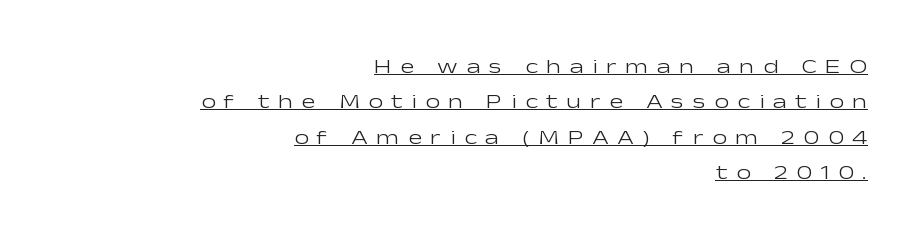
The characters are drawn with everyday or finer stroke widths. Characters remain perfectly vertical along every line. The designer left line spacing at the default. Line ends are locked; line starts wander. The rendered words wear a rule along their underside.
